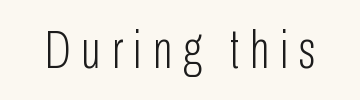
{"serif": "no", "italic": "no", "bold": "no", "weight": "light", "width": "condensed", "stroke_contrast": "low", "x_height": "medium", "monospaced": "no", "underline": "no", "letter_spacing": "wide", "letter_spacing_em": 0.2, "glyph_px": 54}
